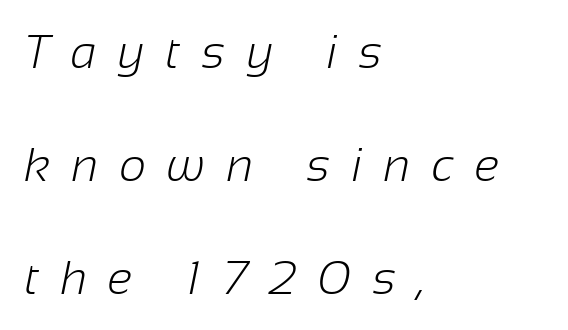
{"serif": "no", "bold": "no", "weight": "light", "width": "normal", "stroke_contrast": "low", "x_height": "medium", "monospaced": "no", "underline": "no", "align": "left", "line_spacing": "loose", "line_spacing_ratio": 2.4, "letter_spacing": "wide", "letter_spacing_em": 0.45, "glyph_px": 47}
